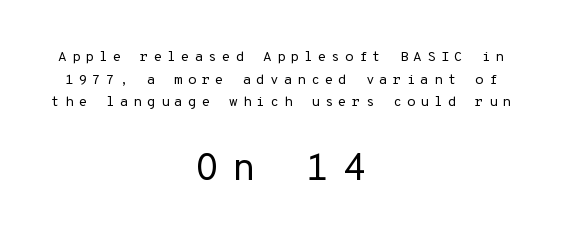
This sample keeps an unexceptional amount of space between lines. Compared with a flush-left layout, this one balances lines on the center instead. These lines were composed using upright roman letters. Looks like terminal output: every glyph gets an equal slot. The second block has been scaled up relative to the first.
